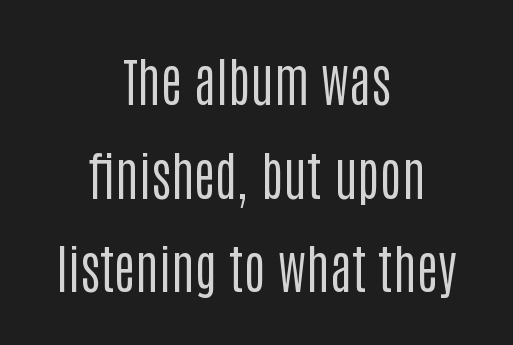
Grotesque or geometric, the face here clearly has no serifs. No chunkiness to these letters — they're not bold. Spacing verdict: proportional, widths tailored to each character. The passage shown is not underscored anywhere. Compared with a flush-left layout, this one balances lines on the center instead. How are the letters spaced? Ordinarily, with no added tracking.
